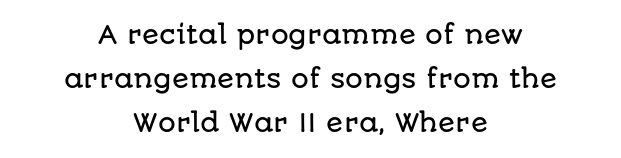
{"italic": "no", "underline": "no", "align": "center", "line_spacing_ratio": 1.76, "letter_spacing": "normal", "letter_spacing_em": 0.0, "glyph_px": 25}
